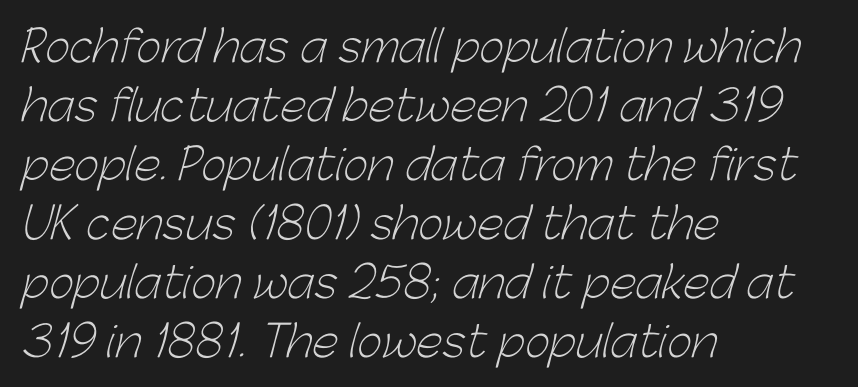
This sample keeps an unexceptional amount of space between lines. The letters carry no serifs — their stems end cleanly without finishing strokes. Note the varied advance widths — an 'i' is clearly narrower than an 'm'. The passage shown has conventional tracking throughout.
